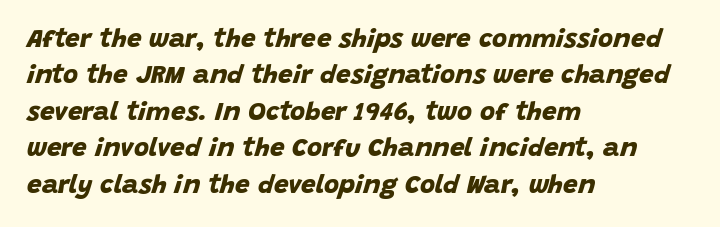
{"bold": "yes", "underline": "no", "align": "left", "line_spacing": "normal", "line_spacing_ratio": 1.4, "letter_spacing": "normal", "letter_spacing_em": 0.0, "glyph_px": 26}
